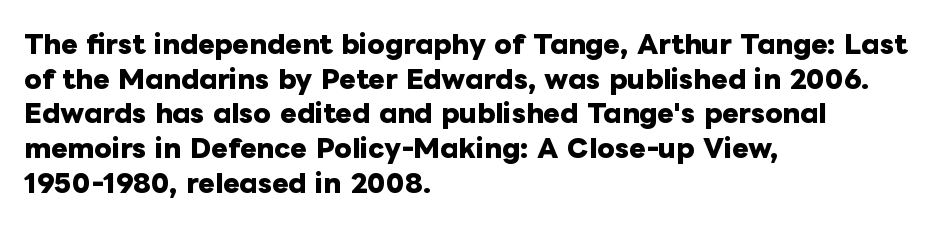
Q: Is the text bold? A: Yes.
Q: Is the text italic (slanted)? A: No, it is upright.
Q: Is the text underlined? A: No.
Q: How is the paragraph aligned? A: Left-aligned.
Q: Is the spacing between letters normal or unusually wide? A: Normal.
Q: Is the spacing between lines tight, normal or loose? A: Normal.
